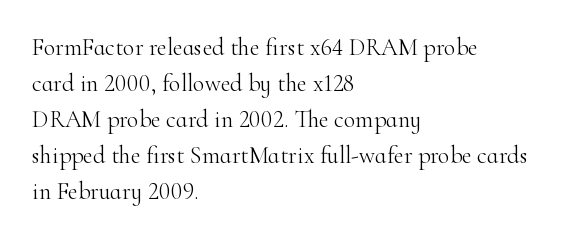
The image shows 24 px text type, upright; set left-aligned, normal line spacing (1.5x), normal letter spacing, not underlined.
